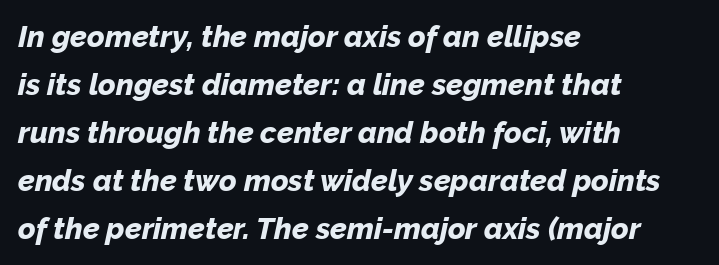
{"italic": "yes", "lean": "right", "slant_degrees": 12, "bold": "yes", "weight": "bold", "width": "normal", "stroke_contrast": "low", "x_height": "medium", "monospaced": "no", "underline": "no", "align": "left", "line_spacing": "normal", "line_spacing_ratio": 1.6, "letter_spacing": "normal", "letter_spacing_em": 0.0, "glyph_px": 30}
